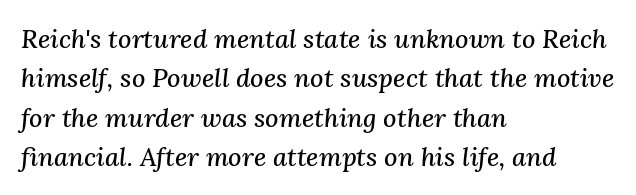
Q: Is the text italic (slanted)? A: Yes, it leans right by about 3 degrees.
Q: Is the text underlined? A: No.
Q: How is the paragraph aligned? A: Left-aligned.
Q: Is the spacing between letters normal or unusually wide? A: Normal.
Q: Is the spacing between lines tight, normal or loose? A: Normal.
